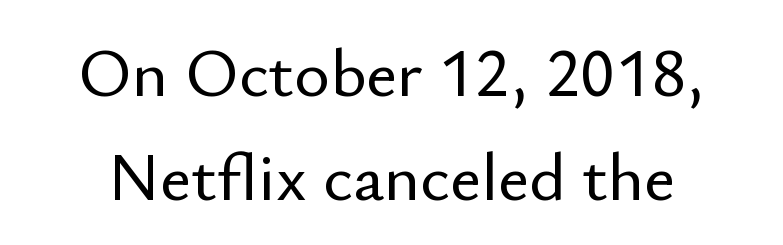
These lines were composed using upright roman letters. This rendering leaves character spacing at its baseline value. The designer went with a sans here, leaving each stem footless. If you measured baseline to baseline, you'd find a middling distance. Nobody drew a line under any word here. Each letter keeps its own natural width here, so spacing adapts to shape.
